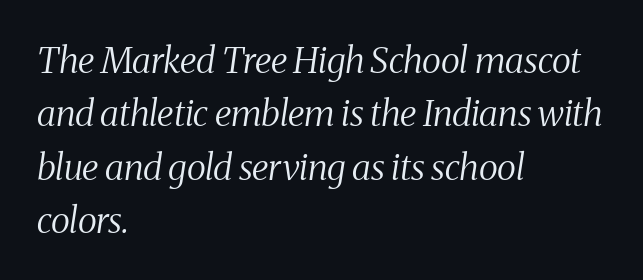
{"serif": "yes", "italic": "yes", "lean": "right", "slant_degrees": 8, "bold": "no", "weight": "regular", "width": "condensed", "stroke_contrast": "medium", "x_height": "medium", "monospaced": "no", "underline": "no", "align": "left", "line_spacing": "normal", "line_spacing_ratio": 1.48, "letter_spacing": "normal", "letter_spacing_em": 0.0, "glyph_px": 36}
